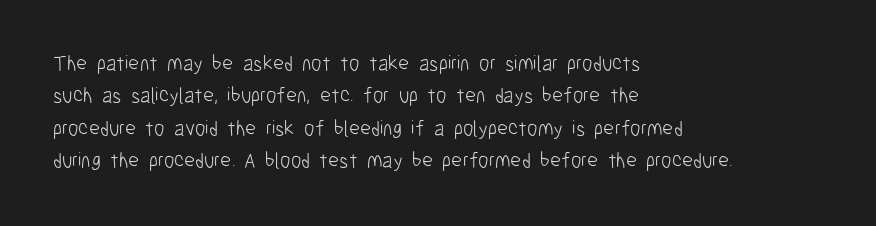
Words float on clear page, feet unadorned. Letters have the restrained weight of plain body copy at most. Horizontal alignment here is leftward, the default for most running prose. Whoever set this chose a conventional vertical rhythm. This sample uses an upright cut, with every glyph sitting square on the baseline.
